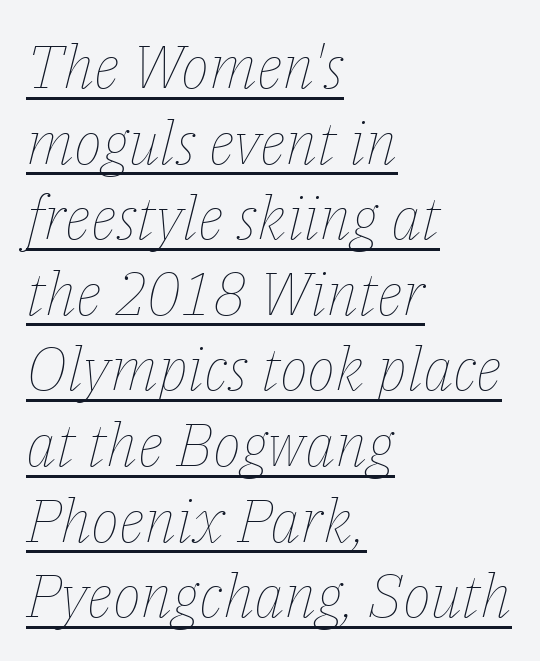
The image shows 60 px thin type, italic (leaning right); set left-aligned, normal line spacing (1.26x), normal letter spacing, underlined; low stroke contrast and a medium x-height.
